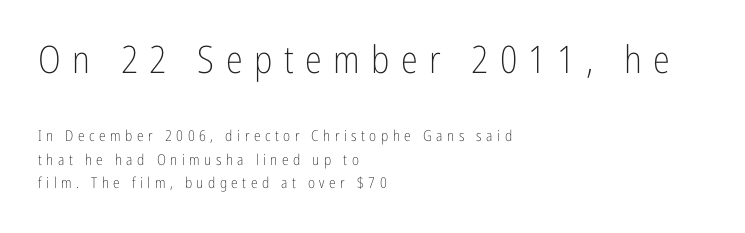
{"serif": "no", "italic": "no", "bold": "no", "weight": "light", "width": "condensed", "stroke_contrast": "low", "x_height": "medium", "monospaced": "no", "underline": "no", "align": "left", "line_spacing": "normal", "line_spacing_ratio": 1.55, "letter_spacing": "wide", "letter_spacing_em": 0.3, "larger_block": "first", "size_ratio": 2.53, "glyph_px": 38}
